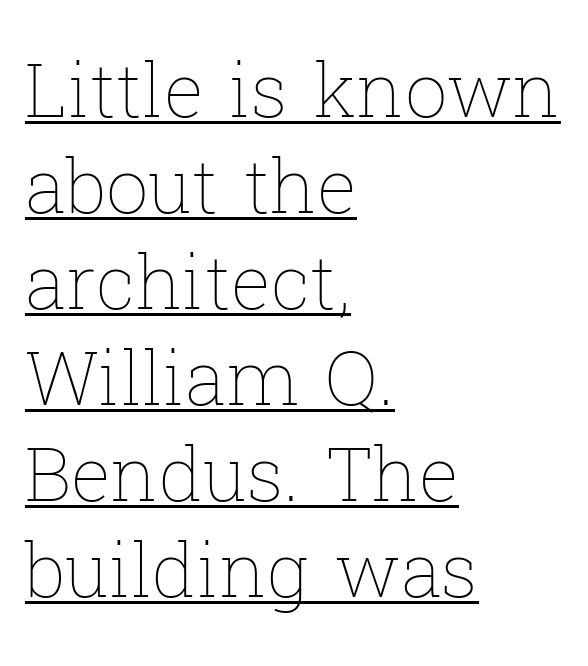
The image shows 75 px thin type, upright; set left-aligned, normal line spacing (1.28x), normal letter spacing, underlined; low stroke contrast and a medium x-height.
